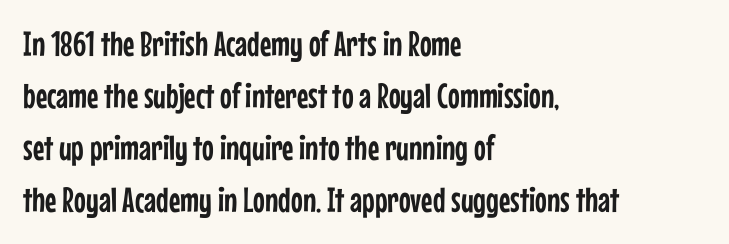
The image shows 35 px condensed sans-serif type, upright; set left-aligned, normal line spacing (1.49x), normal letter spacing, not underlined; low stroke contrast and a medium x-height.
